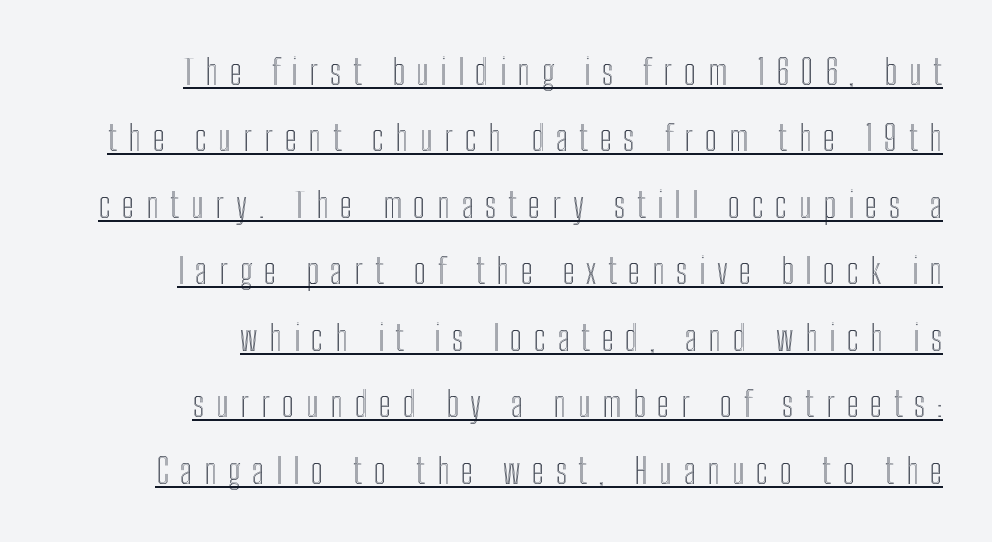
Does the leading feel generous? Absolutely, it's lavish. This sample has the flowing, uneven cadence of proportional lettering. The type is letterspaced generously, with wide tracking. A continuous stroke trails under the words, as in a hyperlink. In CSS terms this would be text-align: right. The letters stand upright; this is a roman face.
